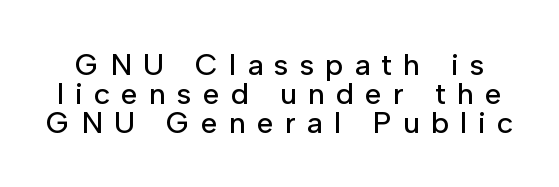
The image shows 30 px sans-serif type, upright; set tight line spacing (0.96x), unusually wide letter spacing (+0.38 em), not underlined; low stroke contrast and a medium x-height.
